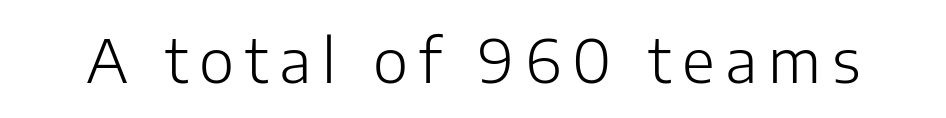
The image shows 60 px light sans-serif type, upright; set not underlined; low stroke contrast and a medium x-height.
